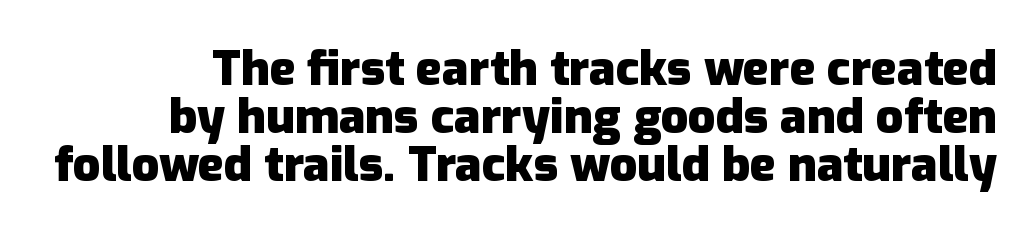
Q: Is the text bold? A: Yes.
Q: Is the text italic (slanted)? A: No, it is upright.
Q: Is the typeface a serif or a sans-serif typeface? A: Sans-serif.
Q: Is the text underlined? A: No.
Q: Is the spacing between letters normal or unusually wide? A: Normal.
Q: Is the spacing between lines tight, normal or loose? A: Tight.
Q: Width (condensed, normal, or wide)? A: Normal.
Q: Stroke contrast? A: Low.
Q: x-height? A: Medium.
Q: Monospaced? A: No.
